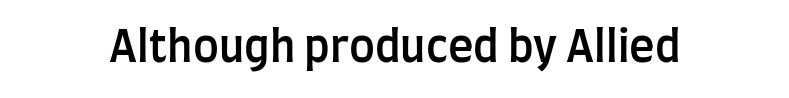
The image shows 43 px semibold, condensed sans-serif type, upright; set normal letter spacing, not underlined; low stroke contrast and a large x-height.
